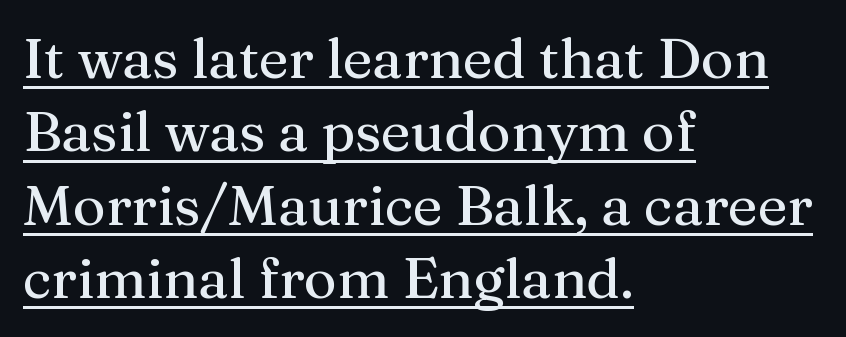
The image shows 56 px serif type, upright; set left-aligned, normal line spacing (1.31x), normal letter spacing, underlined; medium stroke contrast and a medium x-height.
